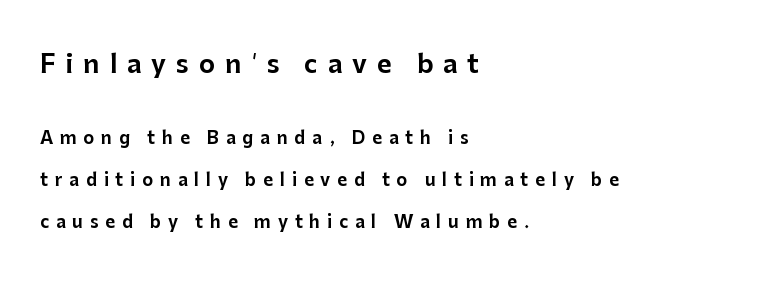
{"italic": "no", "underline": "no", "align": "left", "line_spacing": "loose", "line_spacing_ratio": 2.45, "letter_spacing": "wide", "letter_spacing_em": 0.4, "larger_block": "first", "size_ratio": 1.47, "glyph_px": 25}
